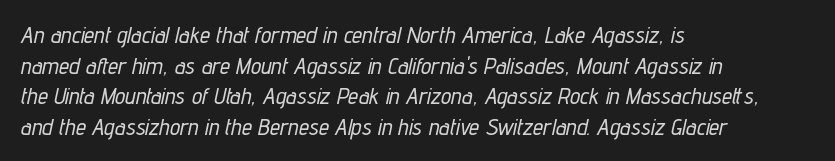
Q: Is the text italic (slanted)? A: Yes, it leans right by about 12 degrees.
Q: Is the text underlined? A: No.
Q: How is the paragraph aligned? A: Left-aligned.
Q: Is the spacing between letters normal or unusually wide? A: Normal.
Q: Is the spacing between lines tight, normal or loose? A: Normal.
